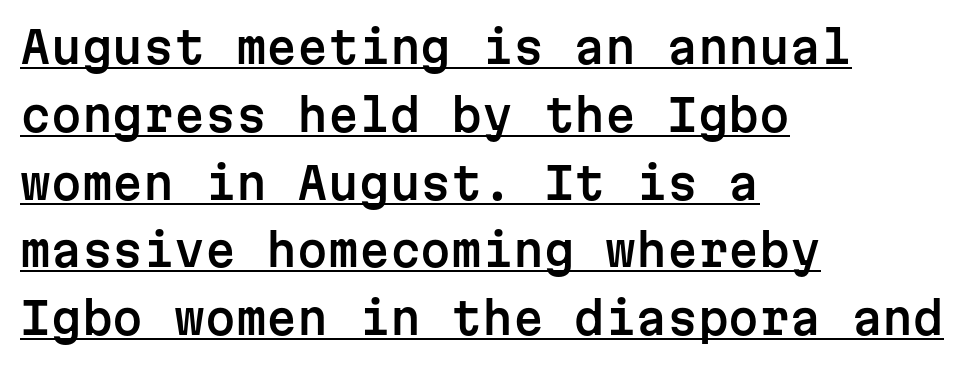
Q: Is the text italic (slanted)? A: No, it is upright.
Q: Is the typeface a serif or a sans-serif typeface? A: Sans-serif.
Q: Is the text underlined? A: Yes.
Q: How is the paragraph aligned? A: Left-aligned.
Q: Is the spacing between letters normal or unusually wide? A: Normal.
Q: Is the spacing between lines tight, normal or loose? A: Normal.
Q: Width (condensed, normal, or wide)? A: Normal.
Q: Stroke contrast? A: Low.
Q: x-height? A: Medium.
Q: Monospaced? A: Yes.
